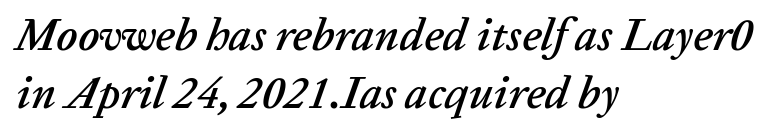
Looks like regular typesetting: each glyph gets only the width it needs. The baseline area is clear. These lines keep a tight, regular rhythm from letter to letter. One-word summary of the alignment: left. Rows of type keep a routine distance in the vertical direction. The whole block is typeset with a tilt.
